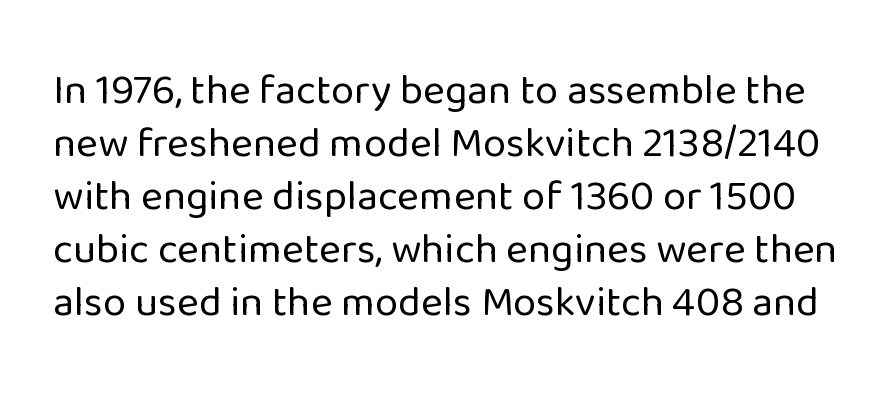
Think of a printed novel: that variable character pitch is what you see here. Counters stay open thanks to moderate or lighter strokes. This sample uses plain, unmodified letter spacing. Beneath every word, the page is bare.
